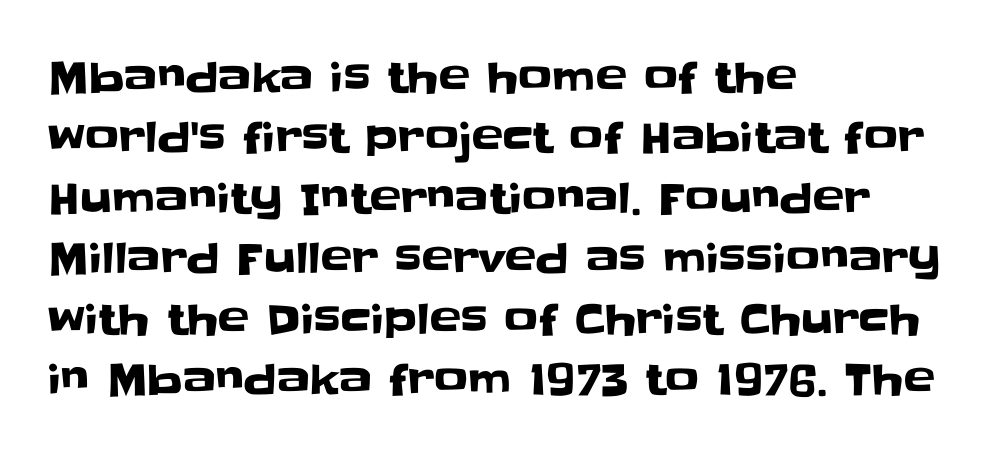
{"serif": "no", "italic": "no", "width": "normal", "stroke_contrast": "low", "x_height": "large", "monospaced": "no", "underline": "no", "align": "left", "line_spacing": "normal", "line_spacing_ratio": 1.44, "letter_spacing": "normal", "letter_spacing_em": 0.0, "glyph_px": 42}
